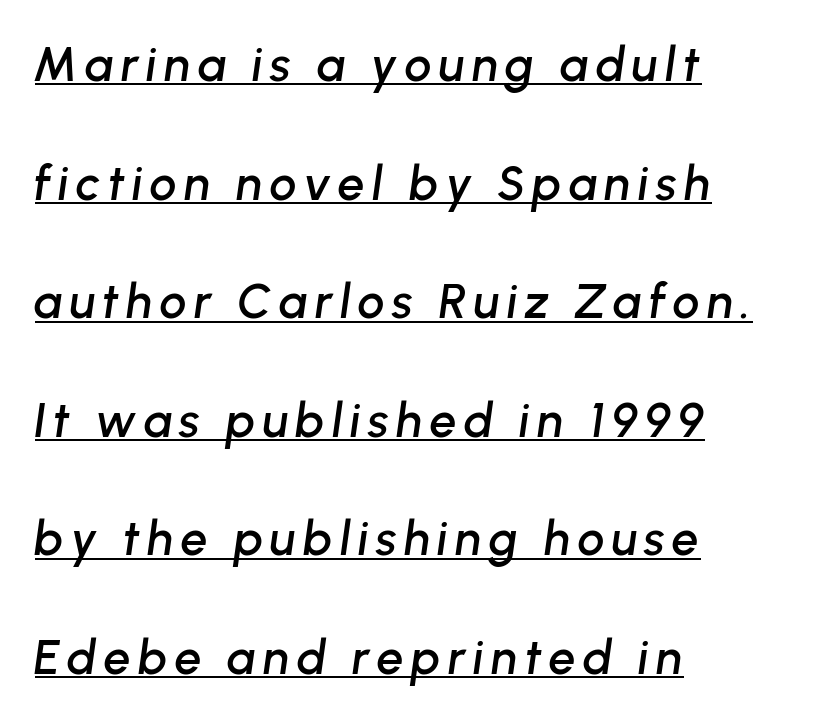
Q: Is the text italic (slanted)? A: Yes, it leans right by about 8 degrees.
Q: Is the text underlined? A: Yes.
Q: How is the paragraph aligned? A: Left-aligned.
Q: Is the spacing between lines tight, normal or loose? A: Loose.
Q: Width (condensed, normal, or wide)? A: Normal.
Q: Stroke contrast? A: Low.
Q: x-height? A: Medium.
Q: Monospaced? A: No.
